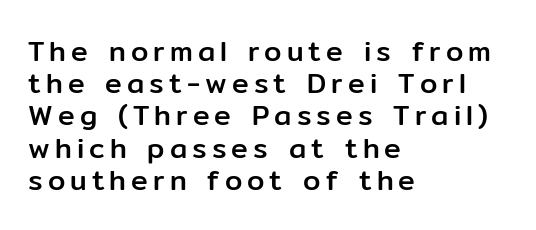
Q: Is the text italic (slanted)? A: No, it is upright.
Q: Is the typeface a serif or a sans-serif typeface? A: Sans-serif.
Q: Is the text underlined? A: No.
Q: How is the paragraph aligned? A: Left-aligned.
Q: Is the spacing between lines tight, normal or loose? A: Tight.
Q: Width (condensed, normal, or wide)? A: Normal.
Q: Stroke contrast? A: Low.
Q: x-height? A: Medium.
Q: Monospaced? A: No.
